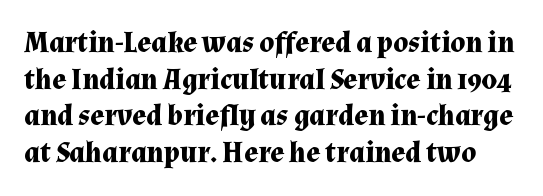
The lines sit at an ordinary, default distance from one another. The baseline area is clear. Tall strokes in this sample are plumb rather than angled. Each letter's strokes conclude with small projecting serifs. The rendering uses a bold face; every stroke is thick and dark.
